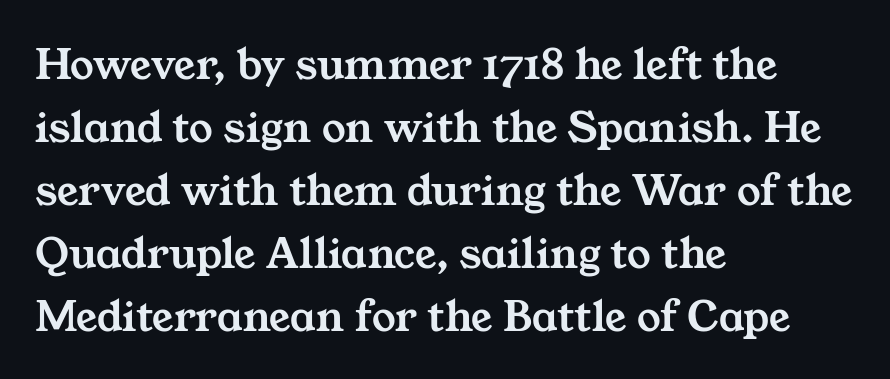
The image shows 47 px wide serif type; set left-aligned, normal line spacing (1.34x), normal letter spacing, not underlined; medium stroke contrast and a medium x-height.
